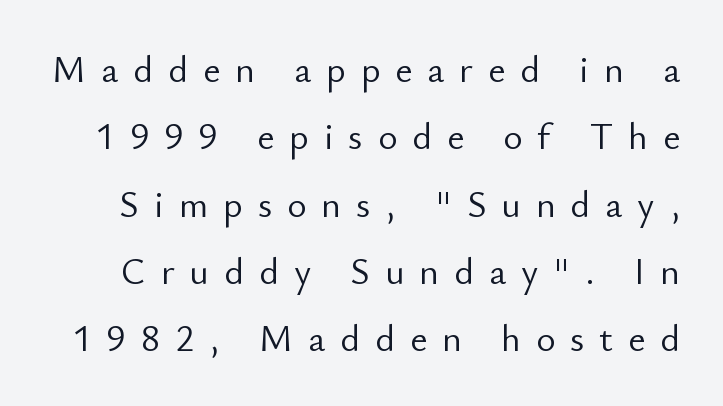
The space beneath each line is pristine and unruled. The rendering uses natural spacing where letterforms have individual widths. Heft: none added — not bold. Does extra space separate the letters? Yes, quite a lot of it.
